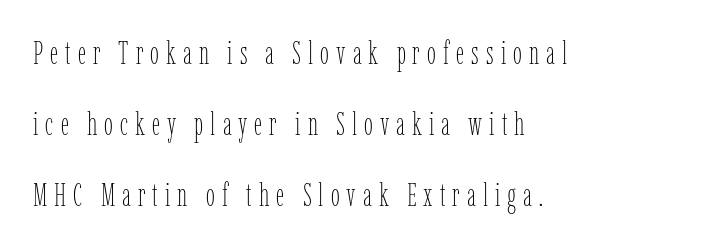
{"italic": "no", "bold": "no", "weight": "thin", "width": "condensed", "stroke_contrast": "low", "x_height": "medium", "monospaced": "no", "underline": "no", "align": "left", "line_spacing": "loose", "line_spacing_ratio": 2.22, "letter_spacing": "wide", "letter_spacing_em": 0.22, "glyph_px": 32}
